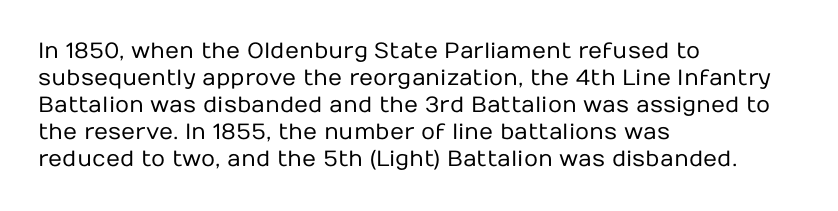
Beneath every word, the page is bare. The lettering holds an erect, upright posture throughout. Caption: face not bold, strokes unweighted. The gaps between neighbouring characters are ordinary and unremarkable.
